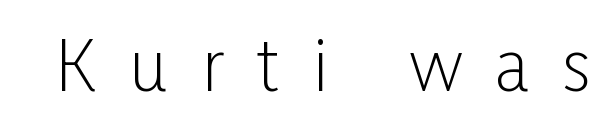
The image shows 68 px light, condensed sans-serif type, upright; set unusually wide letter spacing (+0.49 em), not underlined; low stroke contrast and a medium x-height.
